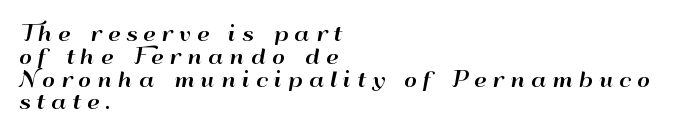
The image shows 20 px text type; set left-aligned, tight line spacing (1.14x), unusually wide letter spacing (+0.3 em), not underlined.
